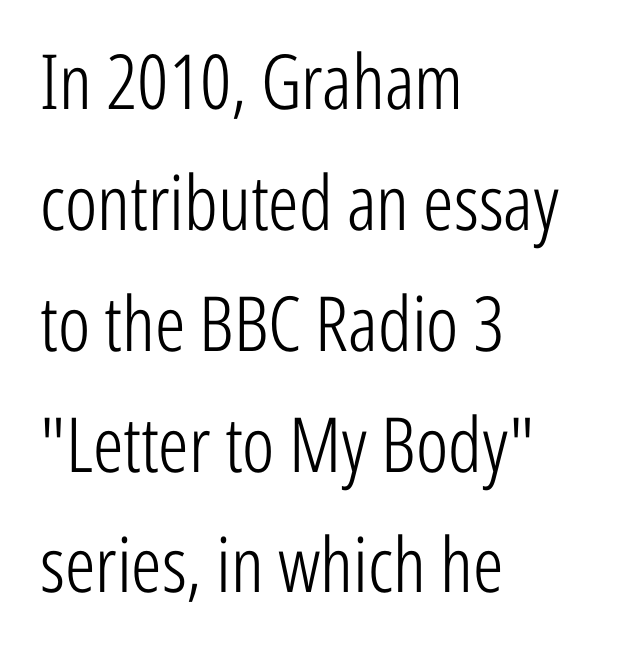
The image shows 76 px light, condensed sans-serif type, upright; set left-aligned, normal line spacing (1.59x), normal letter spacing, not underlined; low stroke contrast and a medium x-height.
